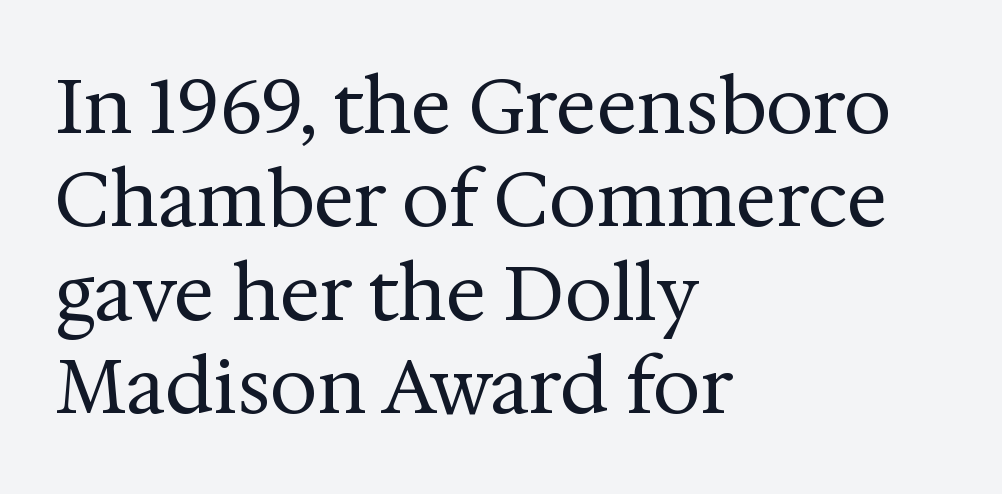
{"serif": "yes", "italic": "no", "bold": "no", "weight": "regular", "width": "normal", "stroke_contrast": "medium", "x_height": "medium", "monospaced": "no", "underline": "no", "align": "left", "line_spacing_ratio": 1.23, "letter_spacing": "normal", "letter_spacing_em": 0.0, "glyph_px": 76}
